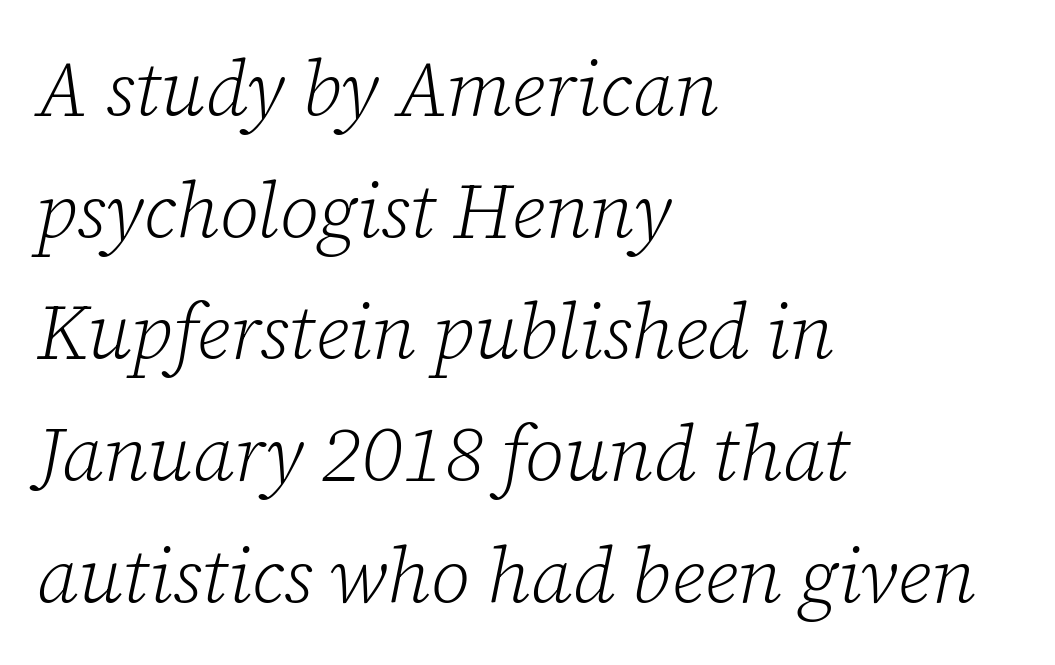
Q: Is the text bold? A: No.
Q: Is the text italic (slanted)? A: Yes, it leans right by about 12 degrees.
Q: Is the typeface a serif or a sans-serif typeface? A: Serif.
Q: Is the text underlined? A: No.
Q: How is the paragraph aligned? A: Left-aligned.
Q: Is the spacing between letters normal or unusually wide? A: Normal.
Q: Is the spacing between lines tight, normal or loose? A: Normal.
Q: Width (condensed, normal, or wide)? A: Normal.
Q: Stroke contrast? A: Low.
Q: x-height? A: Medium.
Q: Monospaced? A: No.
